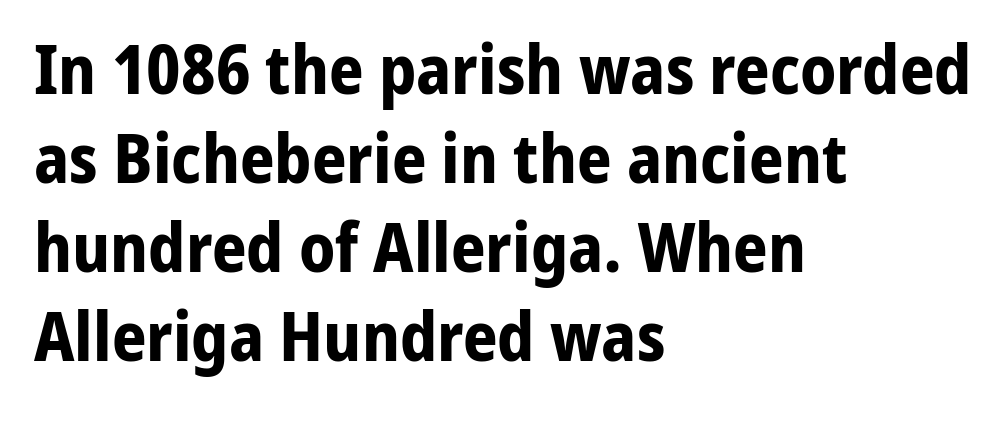
Q: Is the text bold? A: Yes.
Q: Is the text italic (slanted)? A: No, it is upright.
Q: Is the typeface a serif or a sans-serif typeface? A: Sans-serif.
Q: Is the text underlined? A: No.
Q: How is the paragraph aligned? A: Left-aligned.
Q: Is the spacing between letters normal or unusually wide? A: Normal.
Q: Is the spacing between lines tight, normal or loose? A: Normal.
Q: Width (condensed, normal, or wide)? A: Normal.
Q: Stroke contrast? A: Low.
Q: x-height? A: Medium.
Q: Monospaced? A: No.
